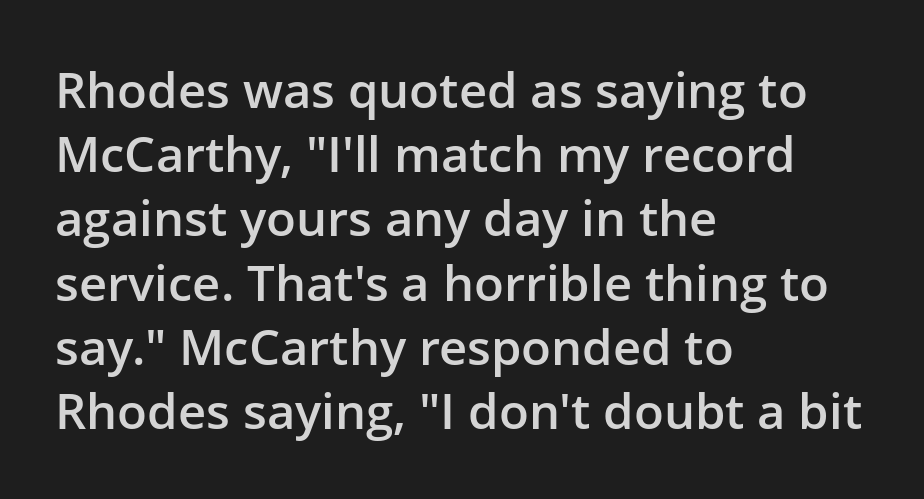
{"serif": "no", "italic": "no", "bold": "semi", "weight": "semibold", "width": "normal", "stroke_contrast": "low", "x_height": "medium", "monospaced": "no", "underline": "no", "align": "left", "line_spacing": "normal", "line_spacing_ratio": 1.31, "letter_spacing": "normal", "letter_spacing_em": 0.0, "glyph_px": 49}
